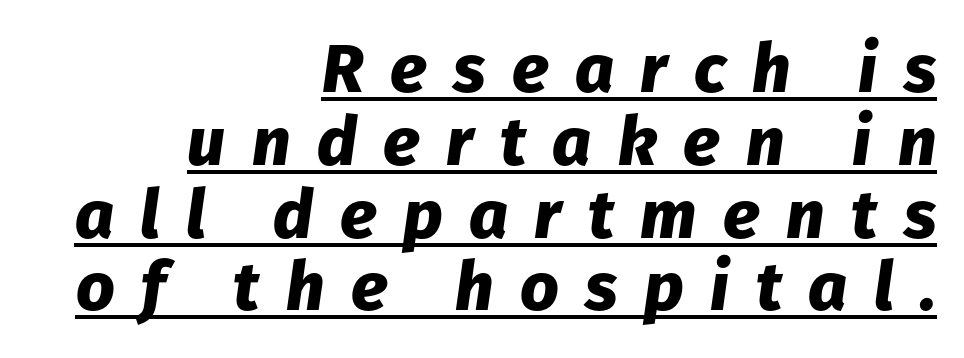
These lines stack with their right ends in a neat column. Italic? Definitely — the glyphs are oblique. A typesetter would call this leading minimal, almost set solid. Each glyph is drawn with heavy, bold strokes. Look at the tracking — it's clearly loosened, letters drifting apart. A typesetter would call this proportional, since set widths differ per character.
